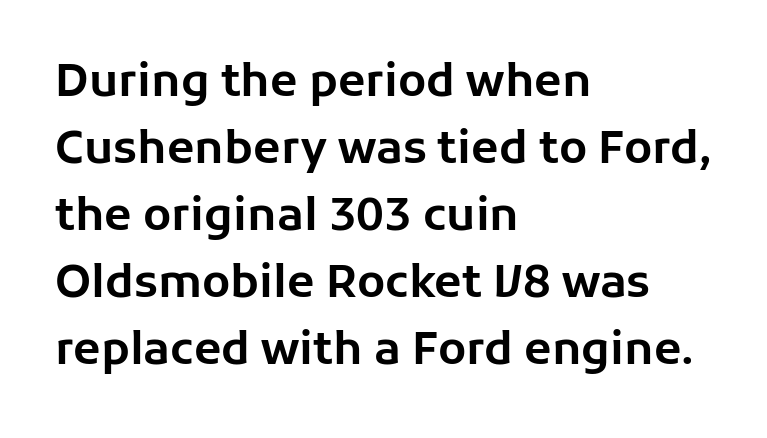
Q: Is the text italic (slanted)? A: No, it is upright.
Q: Is the typeface a serif or a sans-serif typeface? A: Sans-serif.
Q: Is the text underlined? A: No.
Q: How is the paragraph aligned? A: Left-aligned.
Q: Is the spacing between letters normal or unusually wide? A: Normal.
Q: Is the spacing between lines tight, normal or loose? A: Normal.
Q: Width (condensed, normal, or wide)? A: Normal.
Q: Stroke contrast? A: Low.
Q: x-height? A: Medium.
Q: Monospaced? A: No.
